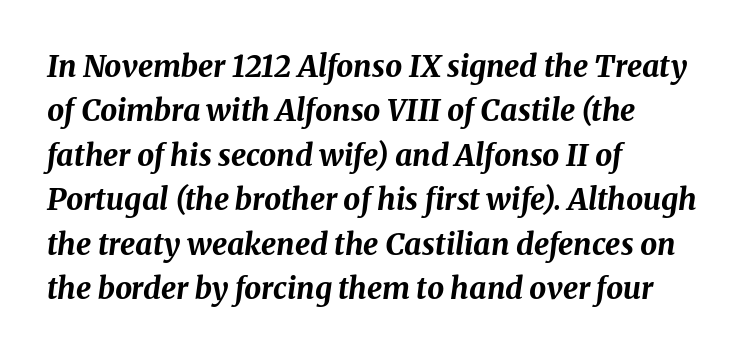
The image shows 30 px bold type, italic (leaning right); set left-aligned, normal line spacing (1.48x), normal letter spacing, not underlined; medium stroke contrast and a medium x-height.
